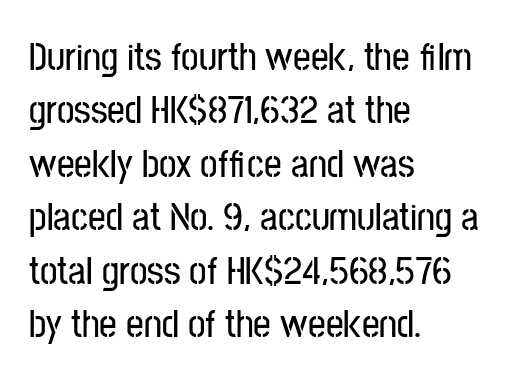
Q: Is the text italic (slanted)? A: No, it is upright.
Q: Is the typeface a serif or a sans-serif typeface? A: Sans-serif.
Q: Is the text underlined? A: No.
Q: How is the paragraph aligned? A: Left-aligned.
Q: Is the spacing between letters normal or unusually wide? A: Normal.
Q: Is the spacing between lines tight, normal or loose? A: Normal.
Q: Width (condensed, normal, or wide)? A: Condensed.
Q: Stroke contrast? A: Low.
Q: x-height? A: Medium.
Q: Monospaced? A: No.
